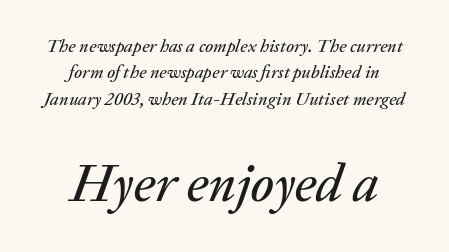
The image shows 53 px text type, italic (leaning right); set centered, normal line spacing (1.47x), normal letter spacing, not underlined; the second (bottom) block is 2.94x larger; low stroke contrast and a medium x-height.
